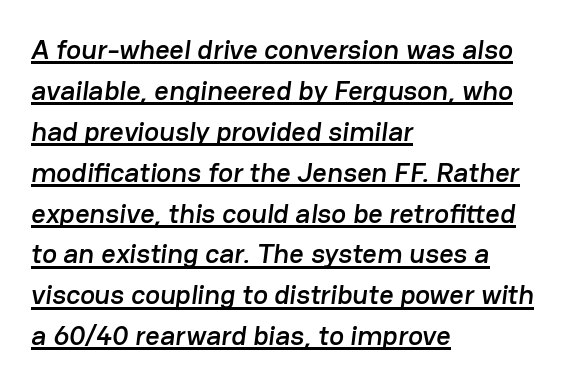
The image shows 28 px sans-serif type; set left-aligned, normal line spacing (1.46x), normal letter spacing, underlined; low stroke contrast and a medium x-height.
